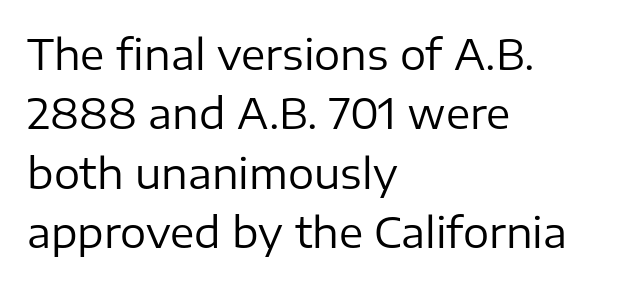
Default kerning and tracking; the words read as compact shapes. The rows are spaced the way most documents space them. The strip under each line holds only bare page. The passage shown is typed in a proportional face where columns would drift.
